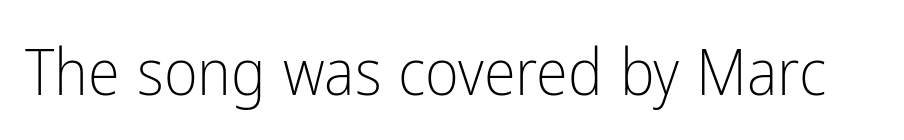
{"serif": "no", "italic": "no", "bold": "no", "weight": "light", "width": "condensed", "stroke_contrast": "low", "x_height": "medium", "monospaced": "no", "underline": "no", "letter_spacing": "normal", "letter_spacing_em": 0.0, "glyph_px": 65}
